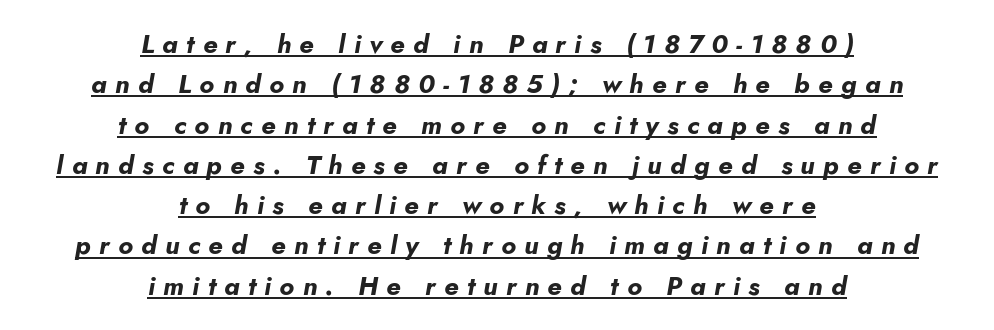
{"italic": "yes", "lean": "right", "slant_degrees": 5, "bold": "yes", "underline": "yes", "align": "center", "line_spacing": "normal", "line_spacing_ratio": 1.55, "letter_spacing": "wide", "letter_spacing_em": 0.32, "glyph_px": 26}
